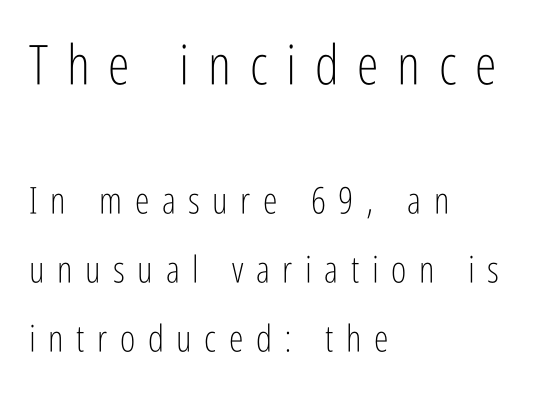
{"serif": "no", "italic": "no", "bold": "no", "weight": "light", "width": "condensed", "stroke_contrast": "low", "x_height": "medium", "monospaced": "no", "underline": "no", "align": "left", "line_spacing_ratio": 1.87, "letter_spacing": "wide", "letter_spacing_em": 0.34, "larger_block": "first", "size_ratio": 1.49, "glyph_px": 55}
